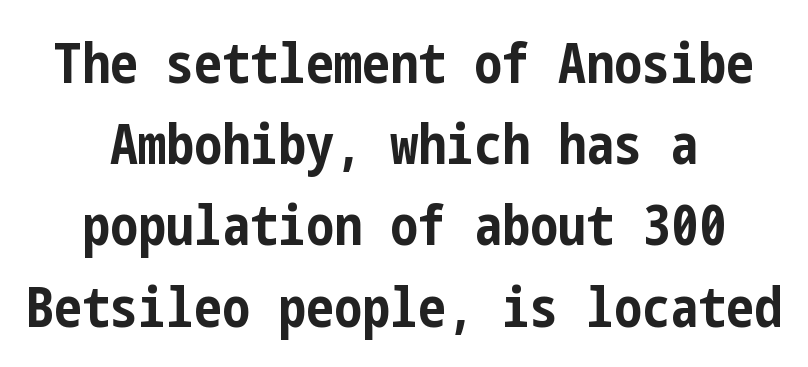
{"serif": "no", "italic": "no", "bold": "yes", "weight": "bold", "width": "condensed", "stroke_contrast": "low", "x_height": "medium", "underline": "no", "align": "center", "line_spacing": "normal", "line_spacing_ratio": 1.45, "letter_spacing": "normal", "letter_spacing_em": 0.0, "glyph_px": 56}
